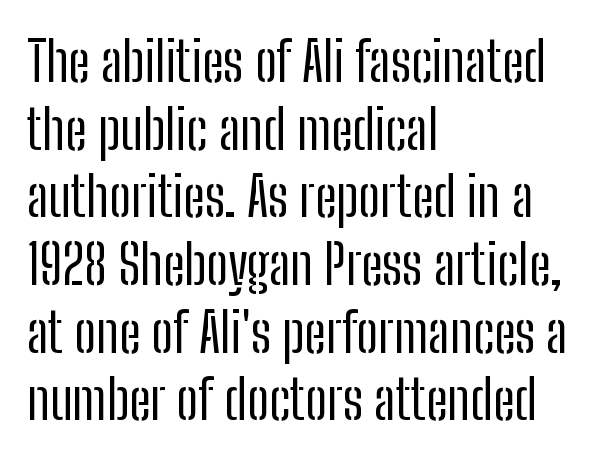
Q: Is the text bold? A: No.
Q: Is the text italic (slanted)? A: No, it is upright.
Q: Is the typeface a serif or a sans-serif typeface? A: Sans-serif.
Q: Is the text underlined? A: No.
Q: How is the paragraph aligned? A: Left-aligned.
Q: Is the spacing between letters normal or unusually wide? A: Normal.
Q: Width (condensed, normal, or wide)? A: Condensed.
Q: Stroke contrast? A: Low.
Q: x-height? A: Medium.
Q: Monospaced? A: No.
